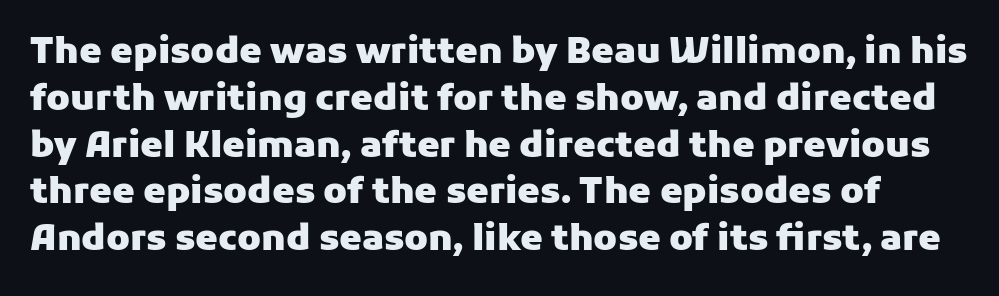
Q: Is the text bold? A: Yes.
Q: Is the text italic (slanted)? A: No, it is upright.
Q: Is the typeface a serif or a sans-serif typeface? A: Sans-serif.
Q: Is the text underlined? A: No.
Q: Is the spacing between letters normal or unusually wide? A: Normal.
Q: Is the spacing between lines tight, normal or loose? A: Normal.
Q: Width (condensed, normal, or wide)? A: Normal.
Q: Stroke contrast? A: Low.
Q: x-height? A: Medium.
Q: Monospaced? A: No.
